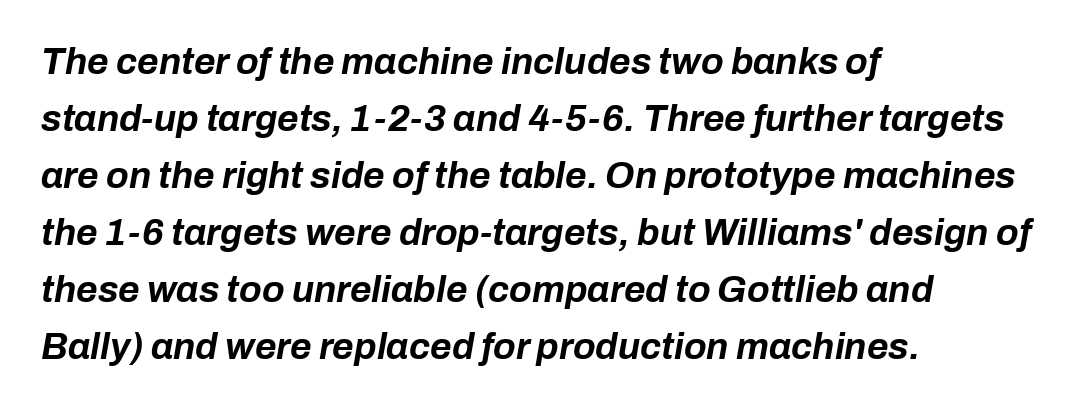
The image shows 37 px bold type, italic (leaning right); set left-aligned, normal line spacing (1.54x), normal letter spacing, not underlined; low stroke contrast and a medium x-height.
